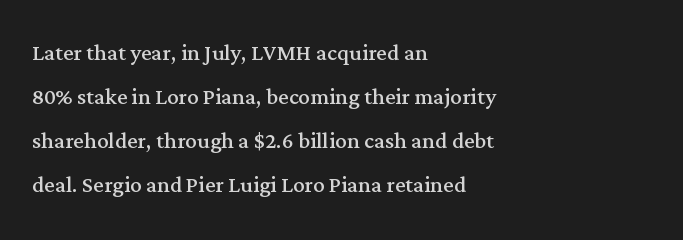
Q: Is the text bold? A: No.
Q: Is the text italic (slanted)? A: No, it is upright.
Q: Is the typeface a serif or a sans-serif typeface? A: Serif.
Q: Is the text underlined? A: No.
Q: How is the paragraph aligned? A: Left-aligned.
Q: Is the spacing between letters normal or unusually wide? A: Normal.
Q: Is the spacing between lines tight, normal or loose? A: Normal.
Q: Width (condensed, normal, or wide)? A: Normal.
Q: Stroke contrast? A: Medium.
Q: x-height? A: Medium.
Q: Monospaced? A: No.
